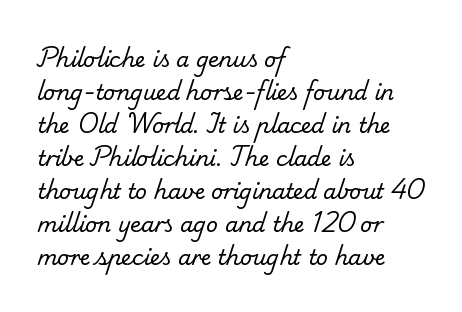
{"bold": "no", "underline": "no", "align": "left", "line_spacing": "normal", "line_spacing_ratio": 1.57, "letter_spacing": "normal", "letter_spacing_em": 0.0, "glyph_px": 21}
